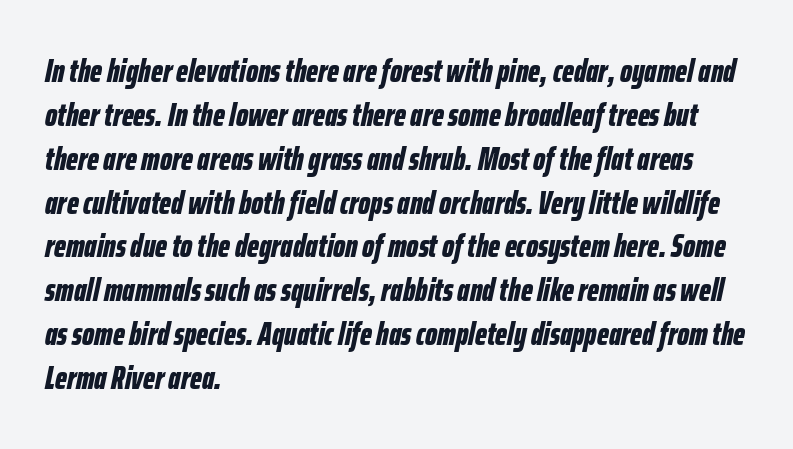
{"italic": "yes", "lean": "right", "slant_degrees": 12, "bold": "yes", "weight": "bold", "width": "condensed", "stroke_contrast": "low", "x_height": "medium", "monospaced": "no", "underline": "no", "align": "left", "line_spacing": "normal", "line_spacing_ratio": 1.37, "letter_spacing": "normal", "letter_spacing_em": 0.0, "glyph_px": 32}
